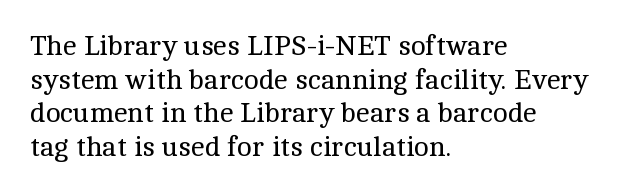
{"serif": "yes", "italic": "no", "bold": "no", "weight": "regular", "width": "normal", "x_height": "medium", "monospaced": "no", "underline": "no", "align": "left", "line_spacing_ratio": 1.2, "letter_spacing": "normal", "letter_spacing_em": 0.0, "glyph_px": 28}
